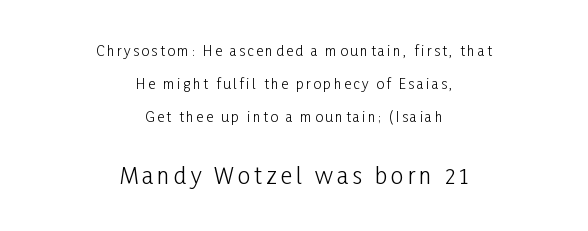
{"italic": "no", "bold": "no", "underline": "no", "align": "center", "line_spacing": "loose", "line_spacing_ratio": 2.37, "larger_block": "second", "size_ratio": 1.64, "glyph_px": 23}
